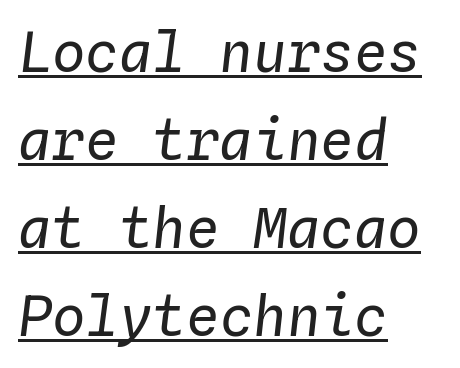
Q: Is the text bold? A: No.
Q: Is the text italic (slanted)? A: Yes, it leans right by about 4 degrees.
Q: Is the text underlined? A: Yes.
Q: How is the paragraph aligned? A: Left-aligned.
Q: Is the spacing between letters normal or unusually wide? A: Normal.
Q: Is the spacing between lines tight, normal or loose? A: Normal.
Q: Width (condensed, normal, or wide)? A: Normal.
Q: Stroke contrast? A: Low.
Q: x-height? A: Medium.
Q: Monospaced? A: Yes.
